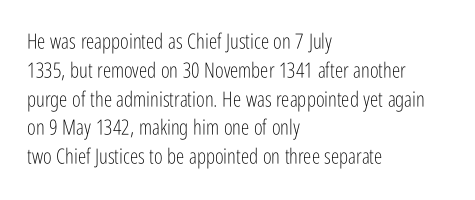
Q: Is the text bold? A: No.
Q: Is the text italic (slanted)? A: No, it is upright.
Q: Is the text underlined? A: No.
Q: How is the paragraph aligned? A: Left-aligned.
Q: Is the spacing between letters normal or unusually wide? A: Normal.
Q: Is the spacing between lines tight, normal or loose? A: Normal.
